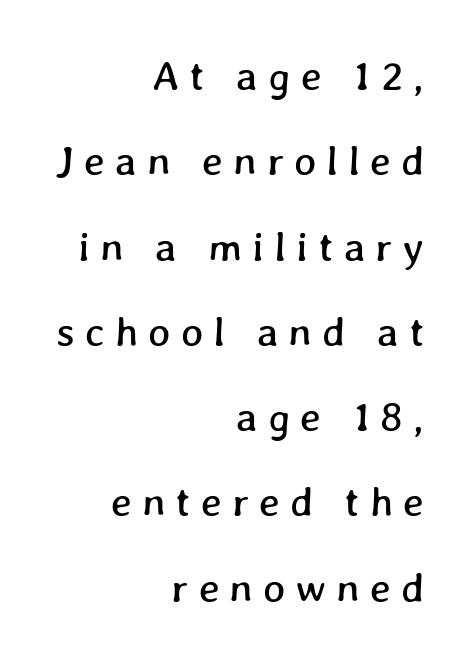
Proportional: the letters do not fall into vertical columns. Leading: increased. Type without underlining. This rendering widens character spacing well past its baseline value. Compared with a flush-left layout, this one pins lines to the opposite, right side.
